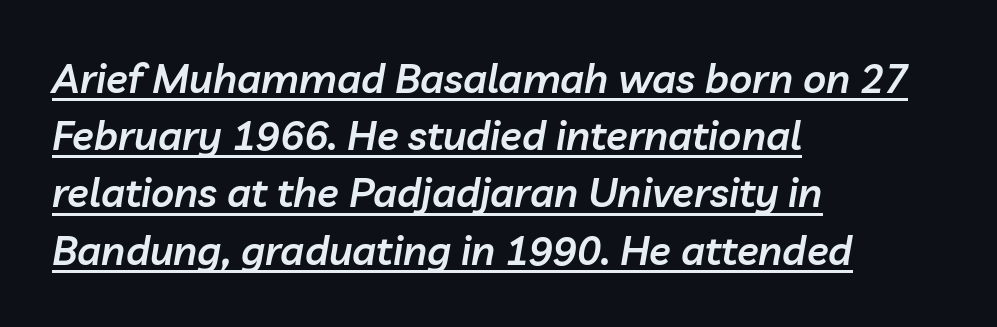
The words here are underlined. The rendering uses natural spacing where letterforms have individual widths. This sample uses an oblique cut, with every glyph tilted off the vertical. The ragged edge is on the right, which tells us the setting is flush left. This rendering leaves character spacing at its baseline value.
